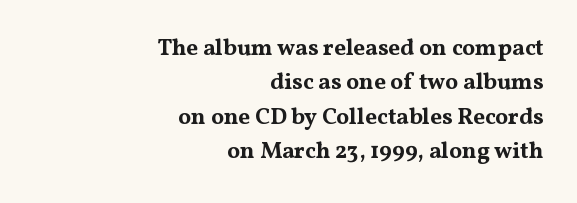
{"italic": "no", "bold": "yes", "underline": "no", "align": "right", "line_spacing": "normal", "line_spacing_ratio": 1.5, "letter_spacing": "normal", "letter_spacing_em": 0.0, "glyph_px": 23}
